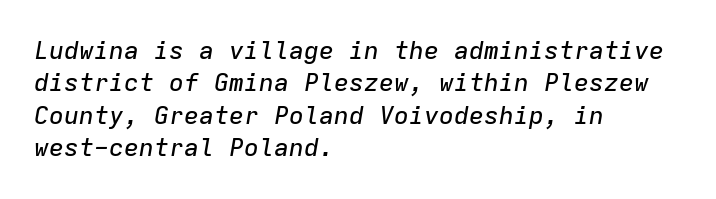
{"italic": "yes", "lean": "right", "slant_degrees": 9, "underline": "no", "align": "left", "line_spacing": "normal", "line_spacing_ratio": 1.3, "letter_spacing": "normal", "letter_spacing_em": 0.0, "glyph_px": 25}
